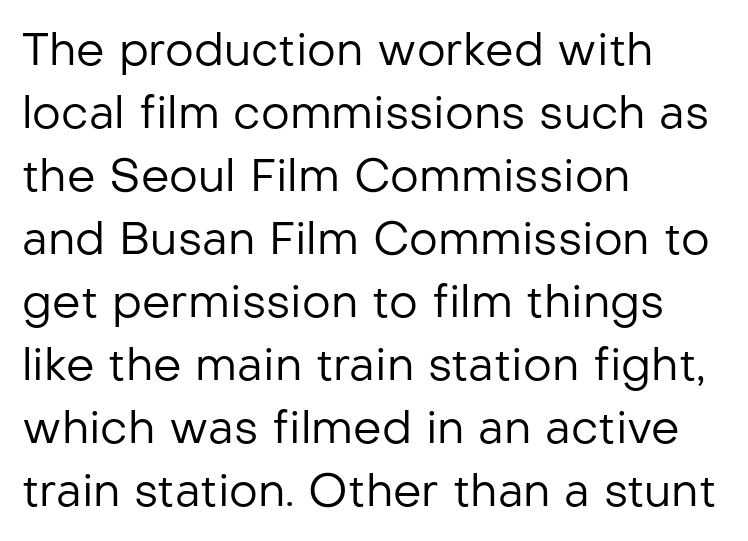
{"serif": "no", "italic": "no", "bold": "no", "weight": "regular", "width": "normal", "stroke_contrast": "low", "x_height": "medium", "monospaced": "no", "underline": "no", "align": "left", "line_spacing": "normal", "line_spacing_ratio": 1.4, "letter_spacing": "normal", "letter_spacing_em": 0.0, "glyph_px": 45}
